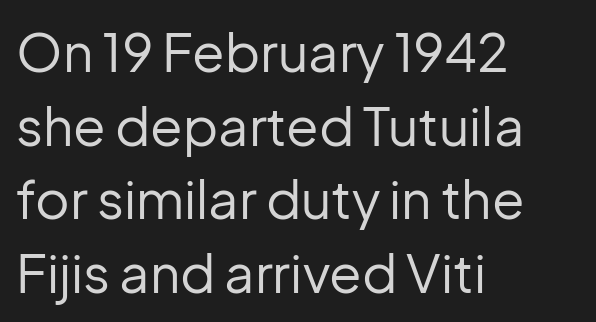
All the whitespace from short lines collects on the right. In terms of leading, this rendering sits right in the middle. Posture: straight, roman, zero tilt. Beneath every word, the page is bare. The typeface chosen for these lines omits serifs. The gaps between neighbouring characters are ordinary and unremarkable.
